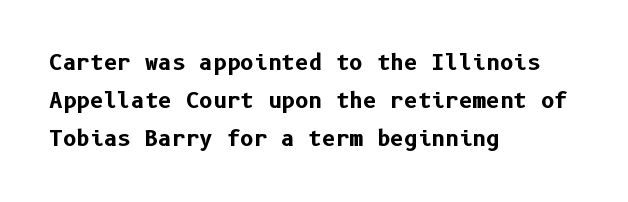
Q: Is the text bold? A: Yes.
Q: Is the text italic (slanted)? A: No, it is upright.
Q: Is the text underlined? A: No.
Q: How is the paragraph aligned? A: Left-aligned.
Q: Is the spacing between letters normal or unusually wide? A: Normal.
